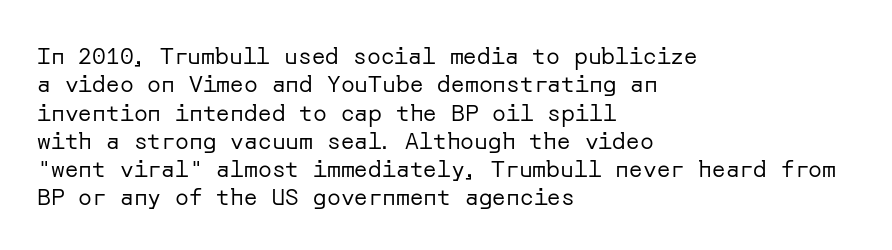
Nobody touched the tracking dial on this one. Visually the block forms a straight wall on the left and a jagged coastline on the right. Posture: upright roman. Beneath every word, the page is bare.
